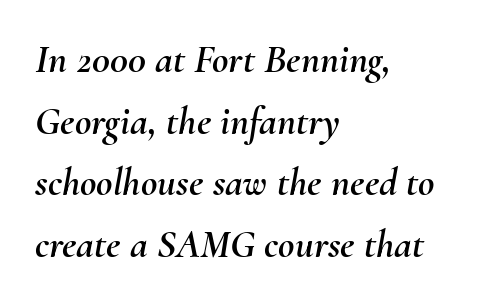
Any mark beneath the type? The region is blank. Proportional: the letters do not fall into vertical columns. The glyphs look as if they've been sheared to an angle. Glyph-to-glyph distance matches everyday printed text. If you measured baseline to baseline, you'd find a middling distance. These lines stack with their left ends in a neat column.
